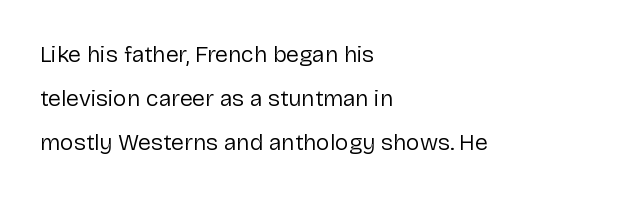
Q: Is the text bold? A: No.
Q: Is the text italic (slanted)? A: No, it is upright.
Q: Is the text underlined? A: No.
Q: How is the paragraph aligned? A: Left-aligned.
Q: Is the spacing between letters normal or unusually wide? A: Normal.
Q: Is the spacing between lines tight, normal or loose? A: Loose.
